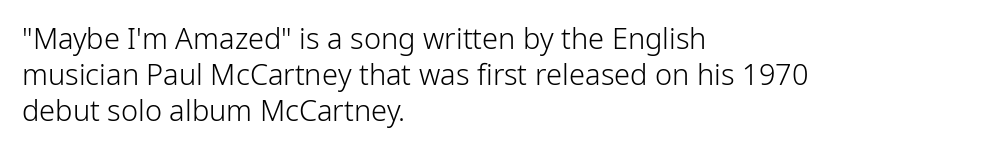
Q: Is the text bold? A: No.
Q: Is the text italic (slanted)? A: No, it is upright.
Q: Is the typeface a serif or a sans-serif typeface? A: Sans-serif.
Q: Is the text underlined? A: No.
Q: How is the paragraph aligned? A: Left-aligned.
Q: Is the spacing between letters normal or unusually wide? A: Normal.
Q: Is the spacing between lines tight, normal or loose? A: Normal.
Q: Width (condensed, normal, or wide)? A: Normal.
Q: Stroke contrast? A: Low.
Q: x-height? A: Medium.
Q: Monospaced? A: No.
